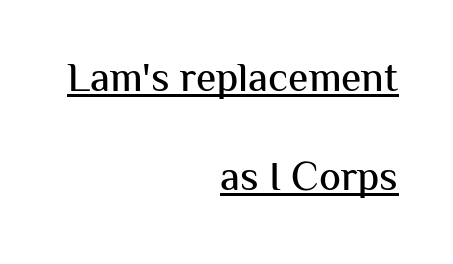
Q: Is the text italic (slanted)? A: No, it is upright.
Q: Is the typeface a serif or a sans-serif typeface? A: Sans-serif.
Q: Is the text underlined? A: Yes.
Q: How is the paragraph aligned? A: Right-aligned.
Q: Is the spacing between letters normal or unusually wide? A: Normal.
Q: Is the spacing between lines tight, normal or loose? A: Loose.
Q: Width (condensed, normal, or wide)? A: Normal.
Q: Stroke contrast? A: Medium.
Q: x-height? A: Medium.
Q: Monospaced? A: No.
